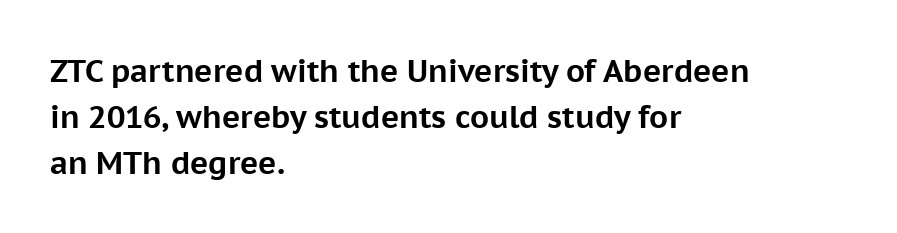
Q: Is the text bold? A: Yes.
Q: Is the text italic (slanted)? A: No, it is upright.
Q: Is the typeface a serif or a sans-serif typeface? A: Sans-serif.
Q: Is the text underlined? A: No.
Q: How is the paragraph aligned? A: Left-aligned.
Q: Is the spacing between letters normal or unusually wide? A: Normal.
Q: Is the spacing between lines tight, normal or loose? A: Normal.
Q: Width (condensed, normal, or wide)? A: Normal.
Q: Stroke contrast? A: Low.
Q: x-height? A: Medium.
Q: Monospaced? A: No.
